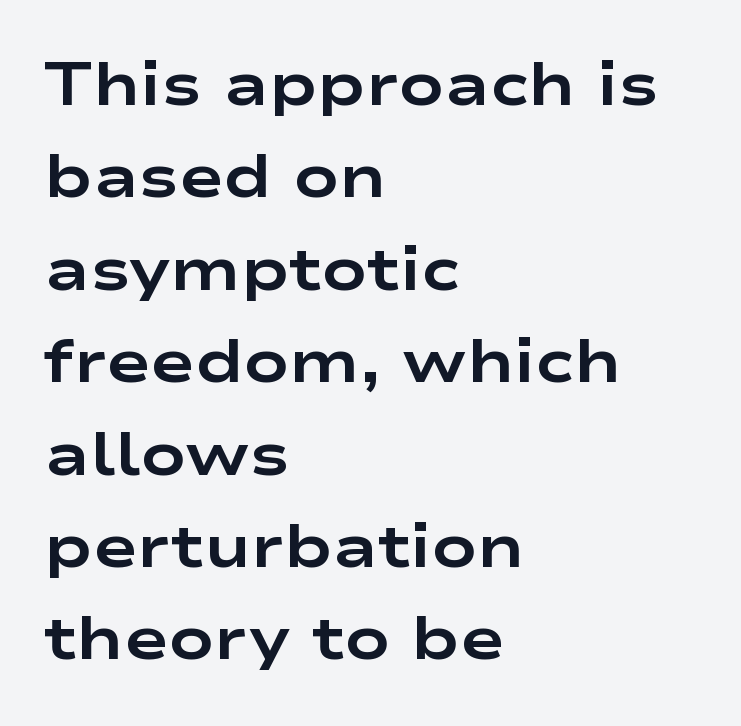
{"serif": "no", "italic": "no", "bold": "yes", "weight": "bold", "width": "wide", "stroke_contrast": "low", "x_height": "medium", "monospaced": "no", "underline": "no", "align": "left", "line_spacing": "normal", "line_spacing_ratio": 1.54, "letter_spacing": "normal", "letter_spacing_em": 0.0, "glyph_px": 60}
